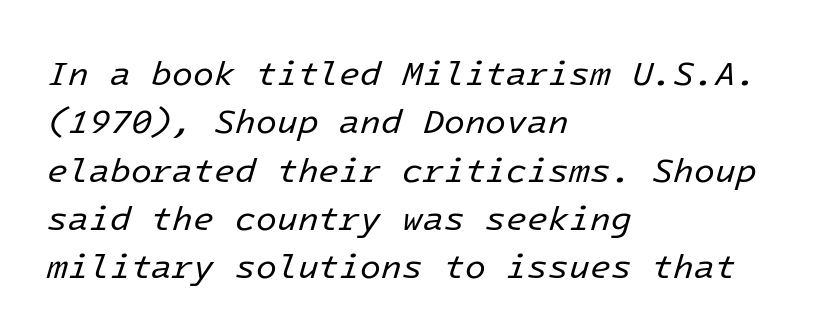
Line spacing here is normal. If you drew a ruler down the left edge, every line would touch it. The strokes carry an ordinary text weight at most. The face used here has a pronounced slope to its letters. Words appear dense and cohesive because spacing is normal.
